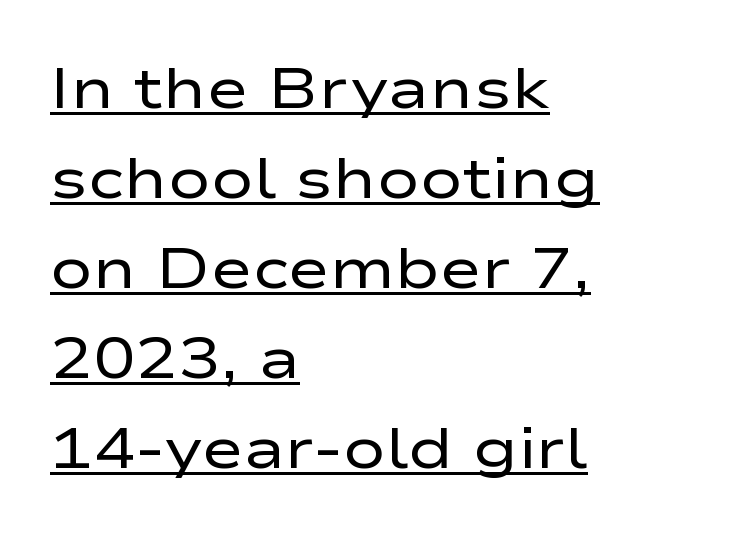
Q: Is the text bold? A: No.
Q: Is the text italic (slanted)? A: No, it is upright.
Q: Is the typeface a serif or a sans-serif typeface? A: Sans-serif.
Q: Is the text underlined? A: Yes.
Q: How is the paragraph aligned? A: Left-aligned.
Q: Is the spacing between letters normal or unusually wide? A: Normal.
Q: Is the spacing between lines tight, normal or loose? A: Normal.
Q: Width (condensed, normal, or wide)? A: Wide.
Q: Stroke contrast? A: Low.
Q: x-height? A: Medium.
Q: Monospaced? A: No.
